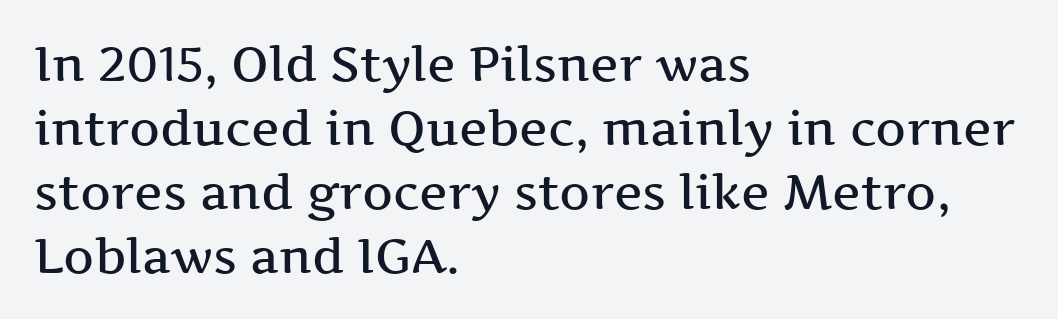
Here the designer chose a conventional face with non-uniform glyph widths. Letter spacing: default. Is the block centered? No — it sits flush against the left margin. Quick note: underline off. The characters display serif detailing at their extremities.
